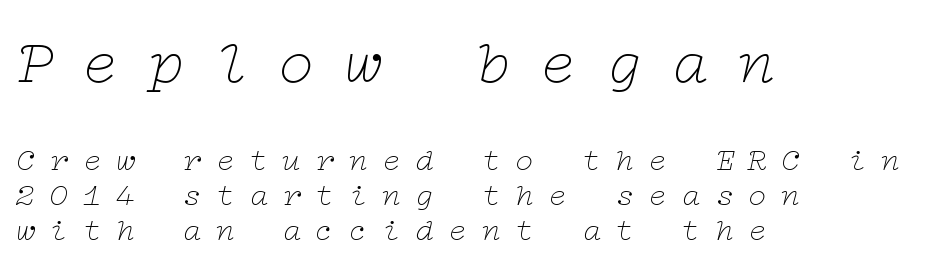
{"serif": "yes", "italic": "yes", "lean": "right", "slant_degrees": 12, "bold": "no", "weight": "thin", "width": "wide", "stroke_contrast": "low", "x_height": "medium", "underline": "no", "align": "left", "line_spacing": "tight", "line_spacing_ratio": 1.1, "letter_spacing": "wide", "letter_spacing_em": 0.44, "larger_block": "first", "size_ratio": 1.97, "glyph_px": 63}
